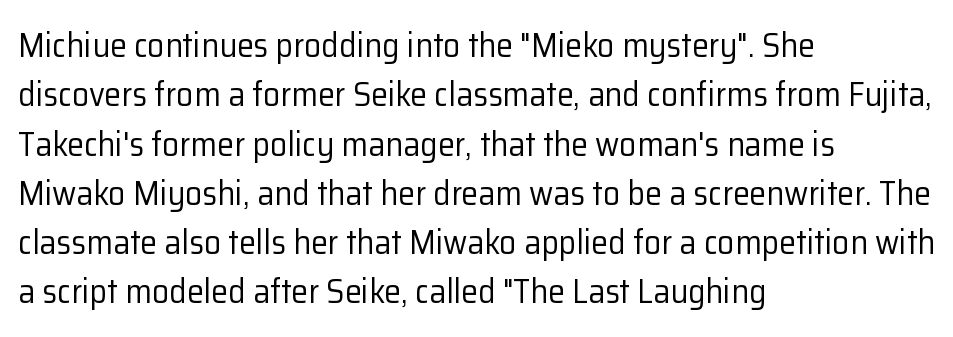
Caption: multi-line text, flush left, ragged right. Looks like regular typesetting: each glyph gets only the width it needs. Do the letters lean? They stand straight. A clean baseline with only descenders dipping below it. Nobody touched the tracking dial on this one. Serif or sans? Sans — the stroke terminals are bare.
